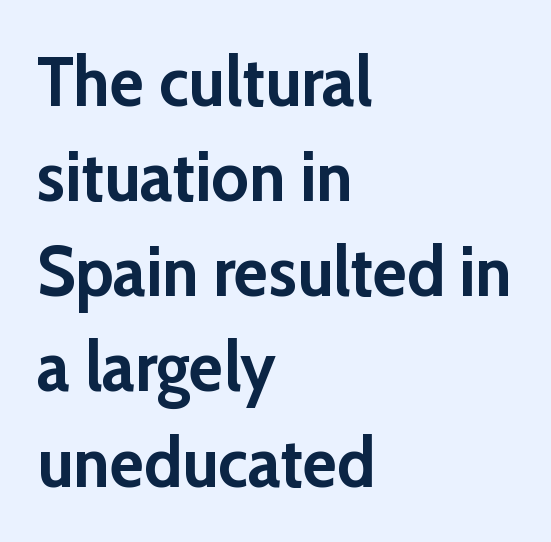
Each word holds together tightly as a unit, with standard inter-letter gaps. Think of a printed novel: that variable character pitch is what you see here. The paragraph shown leans on its left margin. Check the space under the baseline: it is left empty. Bold? Absolutely — the strokes are thick and heavy.
